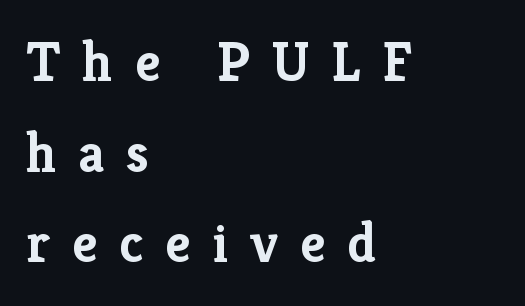
Q: Is the text bold? A: Yes.
Q: Is the text italic (slanted)? A: No, it is upright.
Q: Is the typeface a serif or a sans-serif typeface? A: Serif.
Q: Is the text underlined? A: No.
Q: How is the paragraph aligned? A: Left-aligned.
Q: Is the spacing between letters normal or unusually wide? A: Unusually wide.
Q: Is the spacing between lines tight, normal or loose? A: Normal.
Q: Width (condensed, normal, or wide)? A: Normal.
Q: Stroke contrast? A: Low.
Q: x-height? A: Medium.
Q: Monospaced? A: No.
